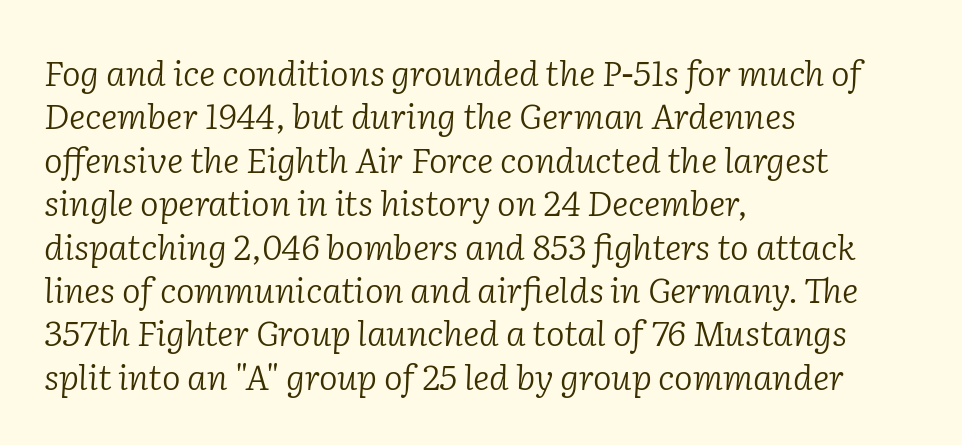
Q: Is the text bold? A: No.
Q: Is the text italic (slanted)? A: Yes, it leans right by about 2 degrees.
Q: Is the typeface a serif or a sans-serif typeface? A: Serif.
Q: Is the text underlined? A: No.
Q: How is the paragraph aligned? A: Left-aligned.
Q: Is the spacing between letters normal or unusually wide? A: Normal.
Q: Width (condensed, normal, or wide)? A: Normal.
Q: Stroke contrast? A: Low.
Q: x-height? A: Medium.
Q: Monospaced? A: No.
